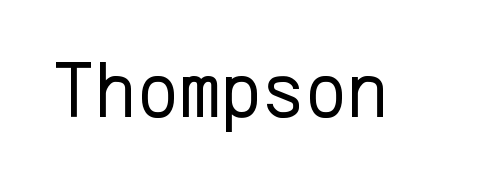
The image shows 80 px regular-weight sans-serif type, upright, monospaced; set normal letter spacing, not underlined; low stroke contrast and a medium x-height.
